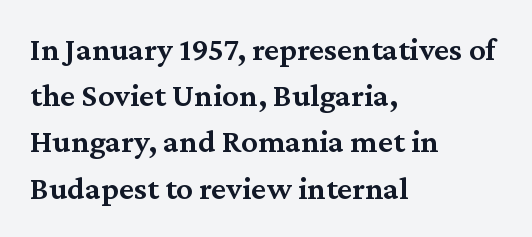
Q: Is the text bold? A: Semi-bold.
Q: Is the text italic (slanted)? A: No, it is upright.
Q: Is the typeface a serif or a sans-serif typeface? A: Serif.
Q: Is the text underlined? A: No.
Q: How is the paragraph aligned? A: Left-aligned.
Q: Is the spacing between letters normal or unusually wide? A: Normal.
Q: Is the spacing between lines tight, normal or loose? A: Normal.
Q: Width (condensed, normal, or wide)? A: Normal.
Q: Stroke contrast? A: Medium.
Q: x-height? A: Medium.
Q: Monospaced? A: No.
